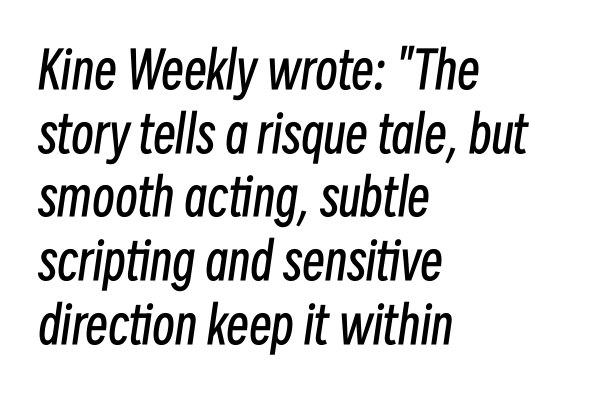
What's the leading like? Ordinary, nothing unusual. The whole block is typeset with a tilt. Leftover space on each line is placed entirely after the last word. Weight: regular or lighter. Nobody drew a line under any word here. Students, note that the glyphs here touch the page at normal intervals.
